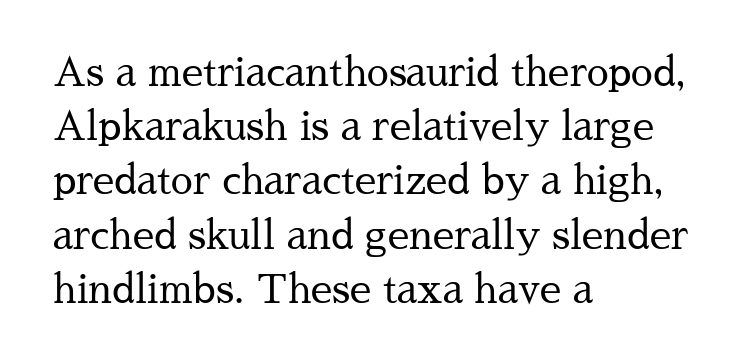
The image shows 39 px regular-weight serif type, upright; set left-aligned, normal line spacing (1.39x), normal letter spacing, not underlined; medium stroke contrast and a medium x-height.
